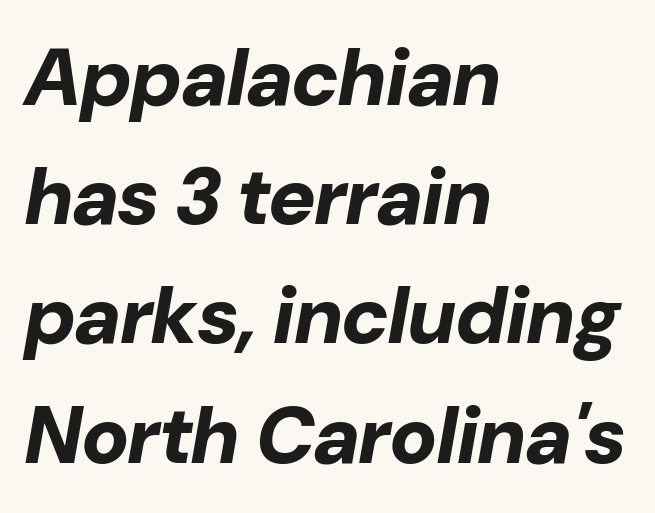
Horizontal alignment here is leftward, the default for most running prose. Set as a true bold cut, around the 700 mark. Check under the words: just untouched page. Spacing between characters is what you'd get straight out of the box. The specimen reads as italic at a glance.
